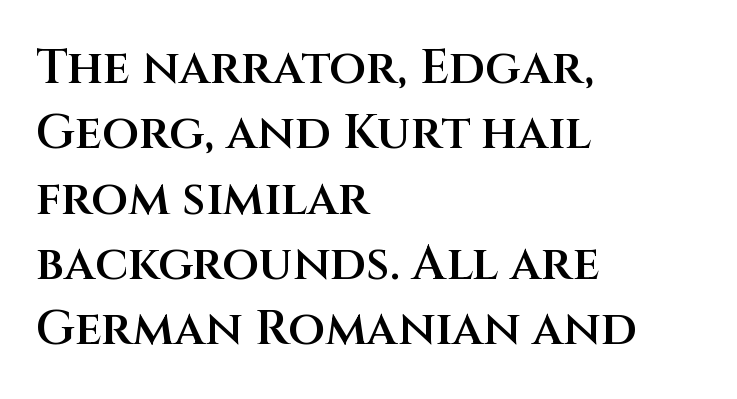
The strokes are fattened partway — semibold, not bold. Is this a fixed-width face? No — the glyphs have proportional, varying widths. Casual observation: everything's shoved over to the left. Stroke terminals: plain, sans-serif. Successive baselines arrive at the customary interval.
